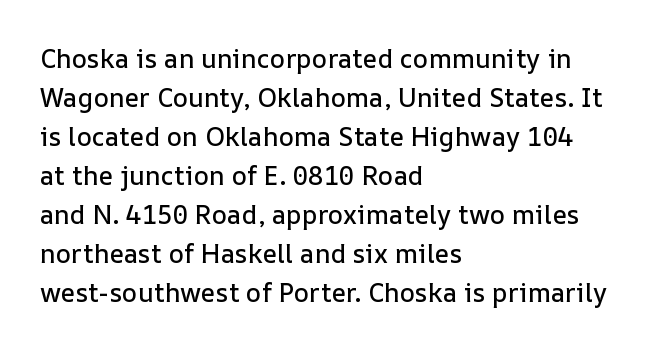
The image shows 26 px text type, upright; set left-aligned, normal line spacing (1.5x), normal letter spacing, not underlined.
